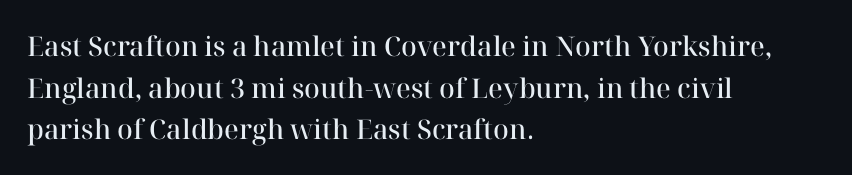
The image shows 27 px text type, upright; set left-aligned, normal line spacing (1.54x), normal letter spacing, not underlined.
